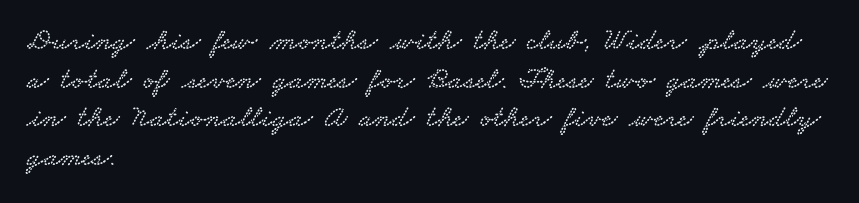
The image shows 31 px wide type; set left-aligned, normal line spacing (1.25x), normal letter spacing, not underlined; low stroke contrast and a small x-height.
